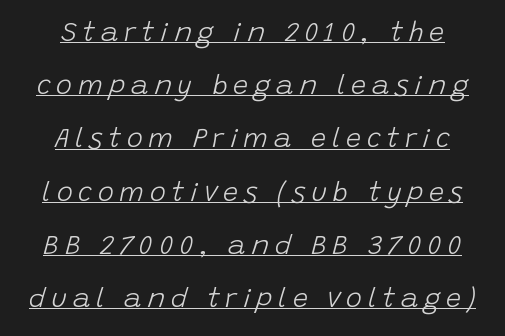
Q: Is the text bold? A: No.
Q: Is the text italic (slanted)? A: Yes, it leans right by about 15 degrees.
Q: Is the text underlined? A: Yes.
Q: Is the spacing between letters normal or unusually wide? A: Unusually wide.
Q: Is the spacing between lines tight, normal or loose? A: Loose.
